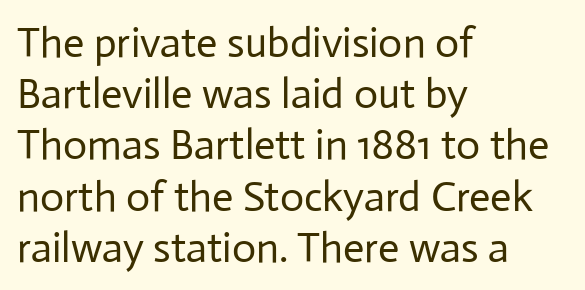
The image shows 42 px regular-weight sans-serif type, upright; set left-aligned, line spacing 1.22x, normal letter spacing, not underlined; low stroke contrast and a medium x-height.
